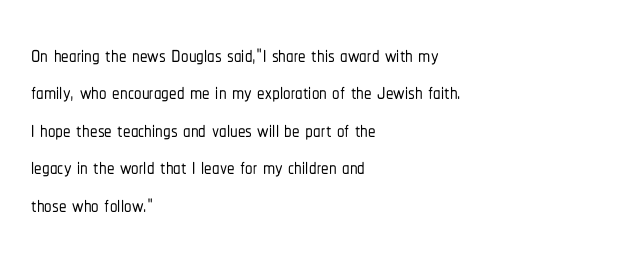
{"serif": "no", "italic": "no", "width": "condensed", "stroke_contrast": "low", "x_height": "medium", "monospaced": "no", "underline": "no", "align": "left", "line_spacing": "normal", "line_spacing_ratio": 1.25, "letter_spacing": "normal", "letter_spacing_em": 0.0, "glyph_px": 30}
